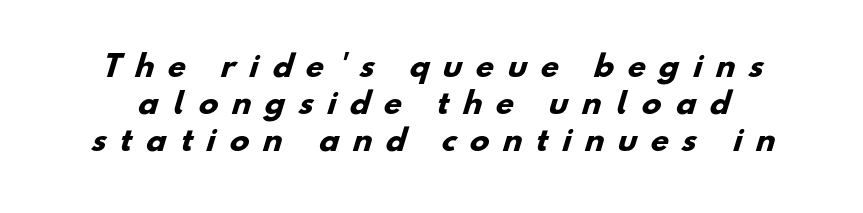
{"serif": "no", "bold": "yes", "weight": "heavy", "width": "normal", "stroke_contrast": "low", "x_height": "small", "monospaced": "no", "underline": "no", "line_spacing": "normal", "line_spacing_ratio": 1.28, "letter_spacing": "wide", "letter_spacing_em": 0.48, "glyph_px": 29}
